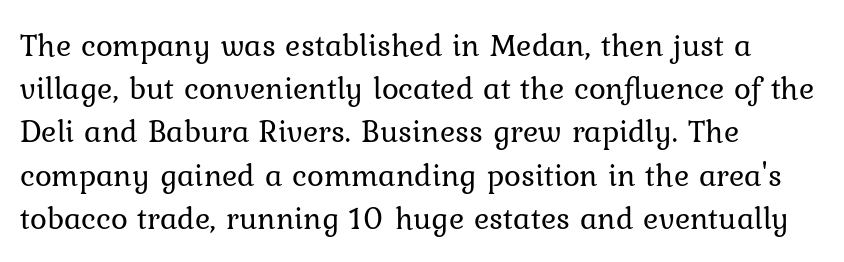
The setting favours the left margin, as ordinary paragraphs usually do. No word sits above an underline. A typesetter would call this leading conventional body-copy spacing. A light-to-regular cut is what we see here. The gaps between neighbouring characters are ordinary and unremarkable. The font's upright variant was chosen for this text.
